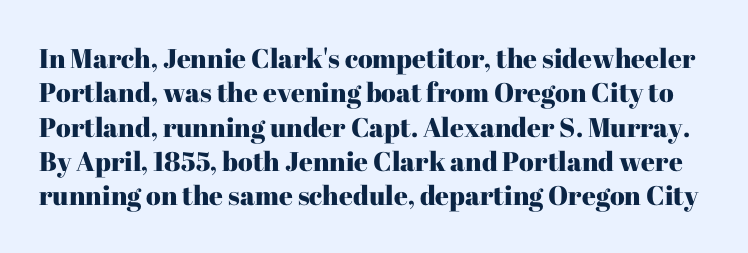
Q: Is the text italic (slanted)? A: No, it is upright.
Q: Is the text underlined? A: No.
Q: Is the spacing between letters normal or unusually wide? A: Normal.
Q: Is the spacing between lines tight, normal or loose? A: Normal.
